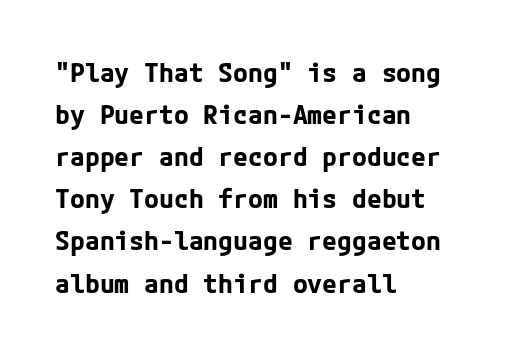
{"italic": "no", "bold": "yes", "underline": "no", "align": "left", "line_spacing": "normal", "line_spacing_ratio": 1.56, "letter_spacing": "normal", "letter_spacing_em": 0.0, "glyph_px": 27}
